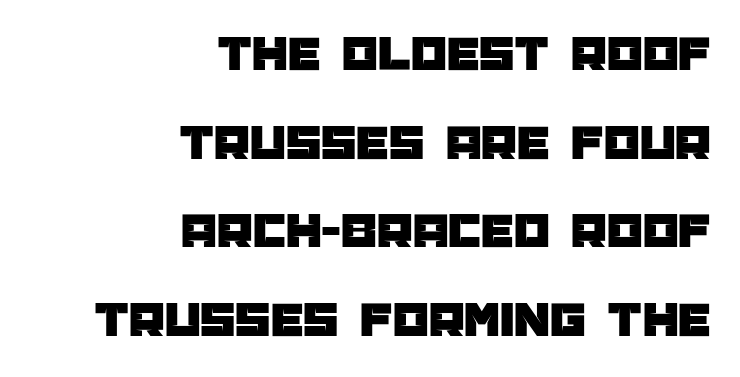
The image shows 51 px sans-serif type, upright; set right-aligned, line spacing 1.74x, normal letter spacing, not underlined; low stroke contrast and a large x-height.
